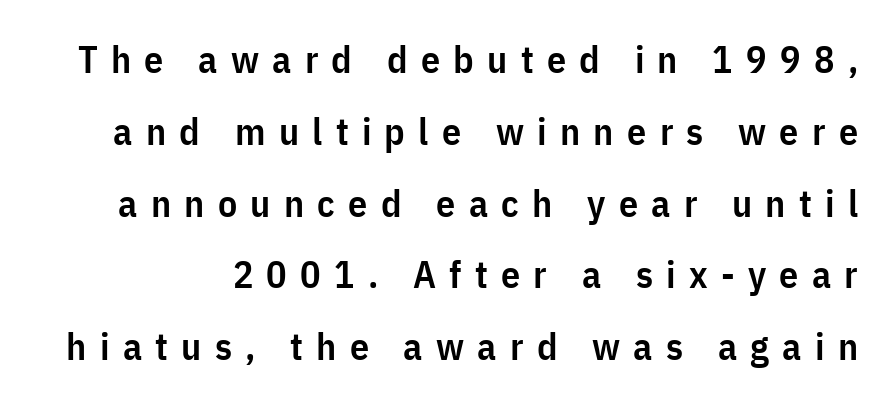
{"serif": "no", "italic": "no", "bold": "semi", "weight": "semibold", "width": "condensed", "stroke_contrast": "low", "x_height": "medium", "monospaced": "no", "underline": "no", "line_spacing_ratio": 1.89, "letter_spacing": "wide", "letter_spacing_em": 0.35, "glyph_px": 38}
